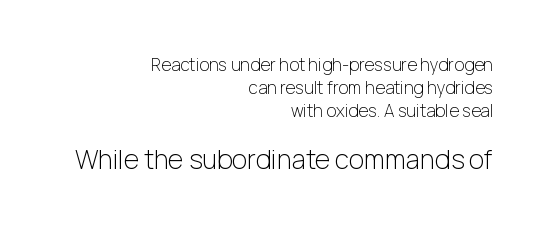
Q: Is the text bold? A: No.
Q: Is the text italic (slanted)? A: No, it is upright.
Q: Is the text underlined? A: No.
Q: How is the paragraph aligned? A: Right-aligned.
Q: Is the spacing between letters normal or unusually wide? A: Normal.
Q: Is the spacing between lines tight, normal or loose? A: Normal.
Q: Which block of text is set in a larger size, the first (top) or the second (bottom)? A: The second (bottom) one.
